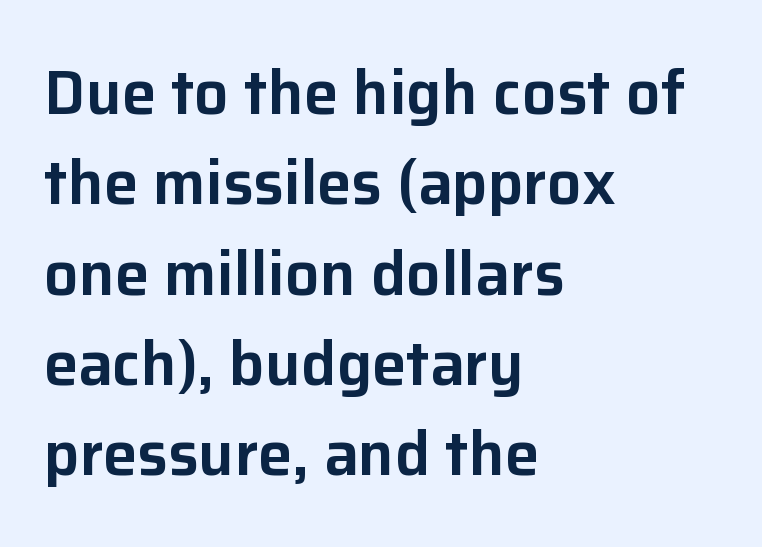
Q: Is the text italic (slanted)? A: No, it is upright.
Q: Is the typeface a serif or a sans-serif typeface? A: Sans-serif.
Q: Is the text underlined? A: No.
Q: How is the paragraph aligned? A: Left-aligned.
Q: Is the spacing between letters normal or unusually wide? A: Normal.
Q: Is the spacing between lines tight, normal or loose? A: Normal.
Q: Width (condensed, normal, or wide)? A: Normal.
Q: Stroke contrast? A: Low.
Q: x-height? A: Medium.
Q: Monospaced? A: No.
